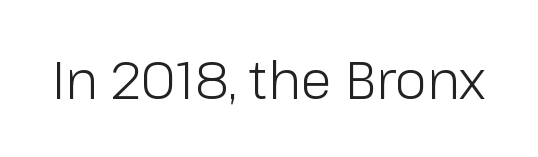
The image shows 52 px light sans-serif type, upright; set normal letter spacing, not underlined; low stroke contrast and a medium x-height.
